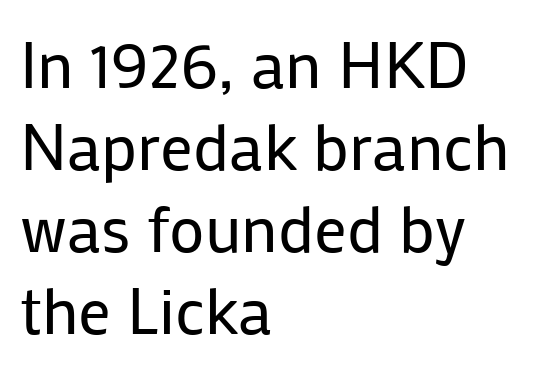
The image shows 65 px regular-weight sans-serif type, upright; set left-aligned, normal line spacing (1.26x), normal letter spacing, not underlined; low stroke contrast and a medium x-height.
